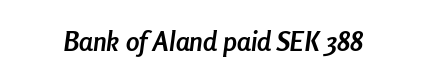
Q: Is the text bold? A: Yes.
Q: Is the text italic (slanted)? A: Yes, it leans right by about 8 degrees.
Q: Is the text underlined? A: No.
Q: Is the spacing between letters normal or unusually wide? A: Normal.
